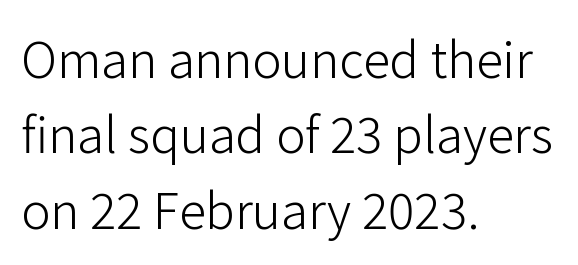
{"serif": "no", "italic": "no", "bold": "no", "weight": "light", "width": "normal", "stroke_contrast": "low", "x_height": "medium", "monospaced": "no", "underline": "no", "align": "left", "line_spacing": "normal", "line_spacing_ratio": 1.54, "letter_spacing": "normal", "letter_spacing_em": 0.0, "glyph_px": 49}
